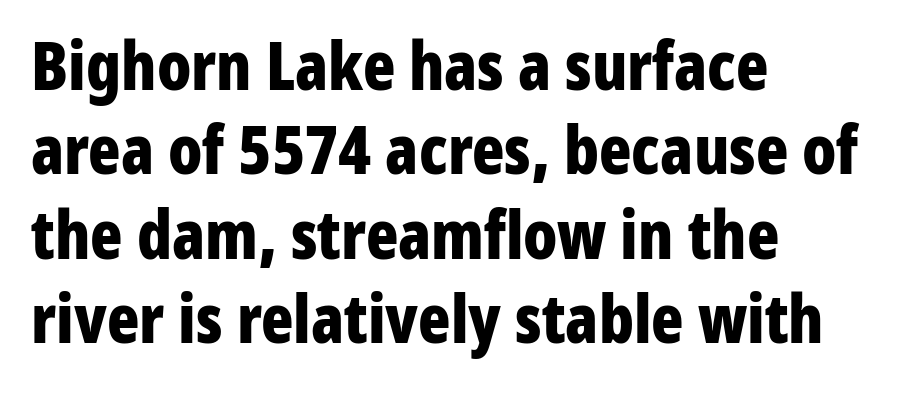
Thick stems and heavy bowls — unmistakably bold. Baseline-to-baseline distance is the conventional proportion of letter height. Casual observation: everything's shoved over to the left. Decoration check: the copy has no underline. Do the characters align in a grid? No, the font is proportional. These lines were composed using upright roman letters.
